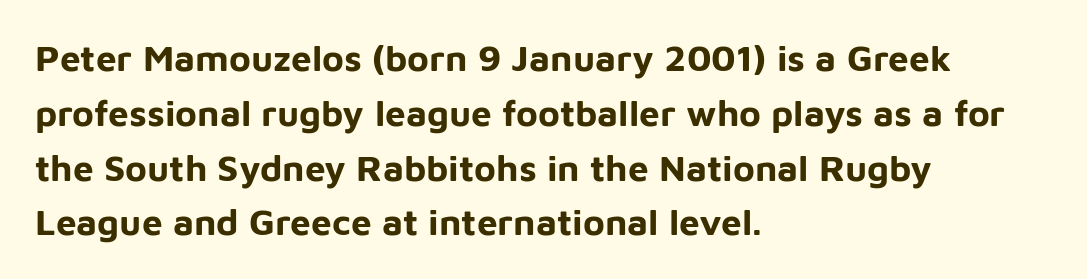
Notice how thick the strokes are: this is what a full bold looks like. The type sits square on the baseline with zero lean. Lines of text with bare space underneath. Vertically, the passage feels balanced, rows spaced as you'd expect. Spacing between characters is what you'd get straight out of the box. In terms of letterform style, serifs are entirely absent.
